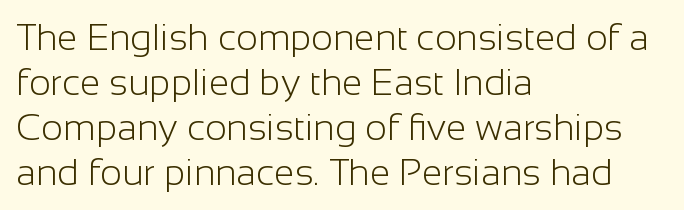
{"serif": "no", "italic": "no", "bold": "no", "weight": "light", "width": "normal", "stroke_contrast": "low", "x_height": "medium", "monospaced": "no", "underline": "no", "align": "left", "line_spacing_ratio": 1.22, "letter_spacing": "normal", "letter_spacing_em": 0.0, "glyph_px": 37}
